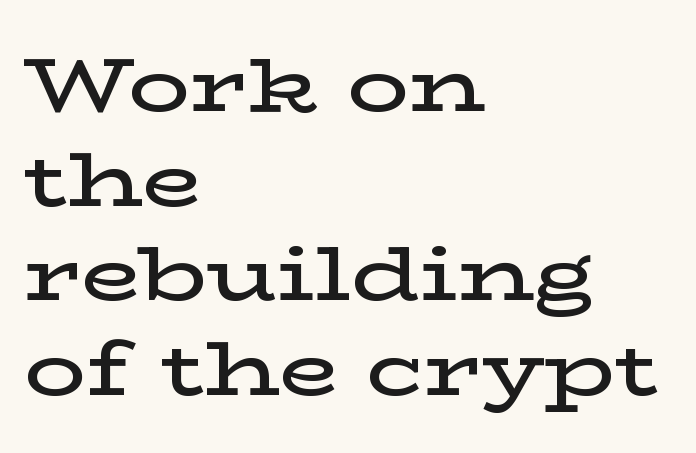
The image shows 77 px semibold, wide serif type, upright; set left-aligned, line spacing 1.23x, normal letter spacing, not underlined; low stroke contrast and a medium x-height.
